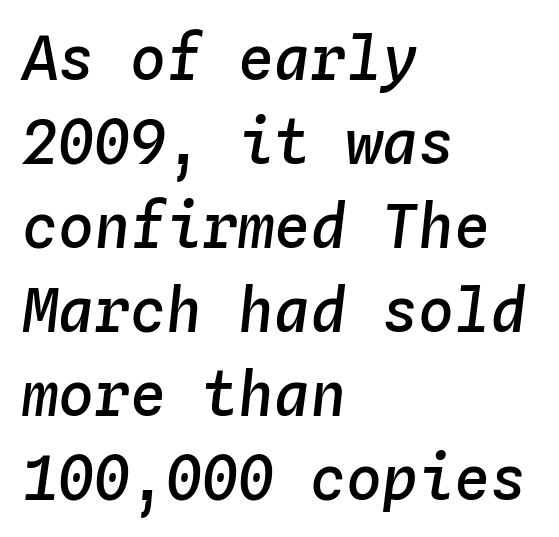
{"italic": "yes", "lean": "right", "slant_degrees": 4, "bold": "semi", "weight": "semibold", "width": "normal", "stroke_contrast": "low", "x_height": "medium", "monospaced": "yes", "underline": "no", "align": "left", "line_spacing": "normal", "line_spacing_ratio": 1.4, "letter_spacing": "normal", "letter_spacing_em": 0.0, "glyph_px": 60}
